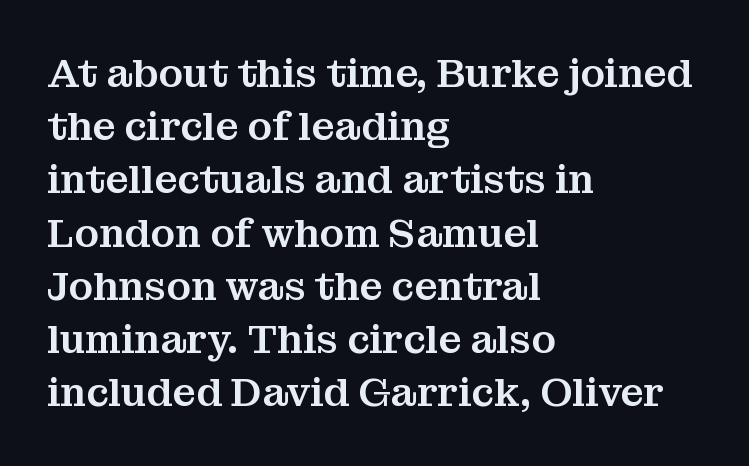
Q: Is the text italic (slanted)? A: No, it is upright.
Q: Is the typeface a serif or a sans-serif typeface? A: Serif.
Q: Is the text underlined? A: No.
Q: How is the paragraph aligned? A: Left-aligned.
Q: Is the spacing between letters normal or unusually wide? A: Normal.
Q: Is the spacing between lines tight, normal or loose? A: Normal.
Q: Width (condensed, normal, or wide)? A: Normal.
Q: Stroke contrast? A: Medium.
Q: x-height? A: Medium.
Q: Monospaced? A: No.
